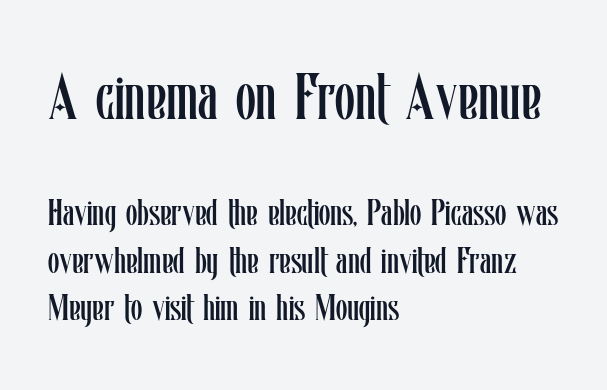
The image shows 65 px regular-weight, condensed type, upright; set left-aligned, normal line spacing (1.29x), normal letter spacing, not underlined; the first (top) block is 1.76x larger; low stroke contrast and a medium x-height.
